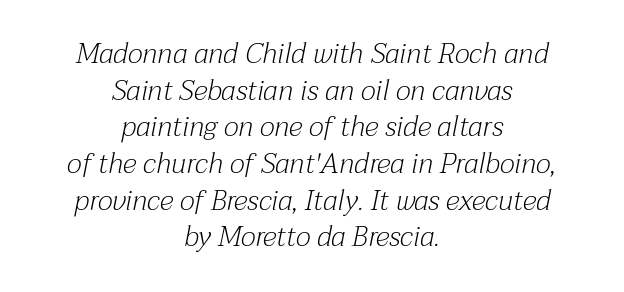
{"serif": "yes", "italic": "yes", "lean": "right", "slant_degrees": 12, "bold": "no", "weight": "light", "width": "normal", "stroke_contrast": "medium", "x_height": "medium", "monospaced": "no", "underline": "no", "align": "center", "line_spacing": "normal", "line_spacing_ratio": 1.31, "letter_spacing": "normal", "letter_spacing_em": 0.0, "glyph_px": 28}
